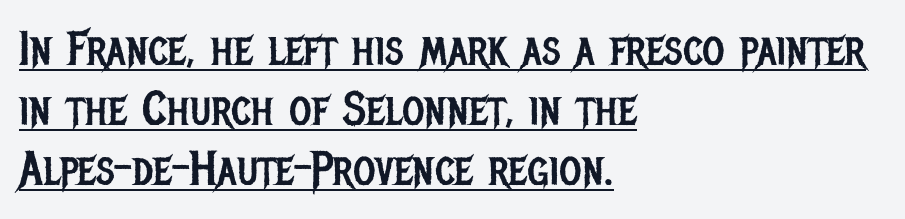
{"serif": "no", "italic": "no", "bold": "no", "weight": "regular", "width": "condensed", "stroke_contrast": "low", "x_height": "large", "monospaced": "no", "underline": "yes", "align": "left", "line_spacing": "normal", "line_spacing_ratio": 1.25, "letter_spacing": "normal", "letter_spacing_em": 0.0, "glyph_px": 48}
